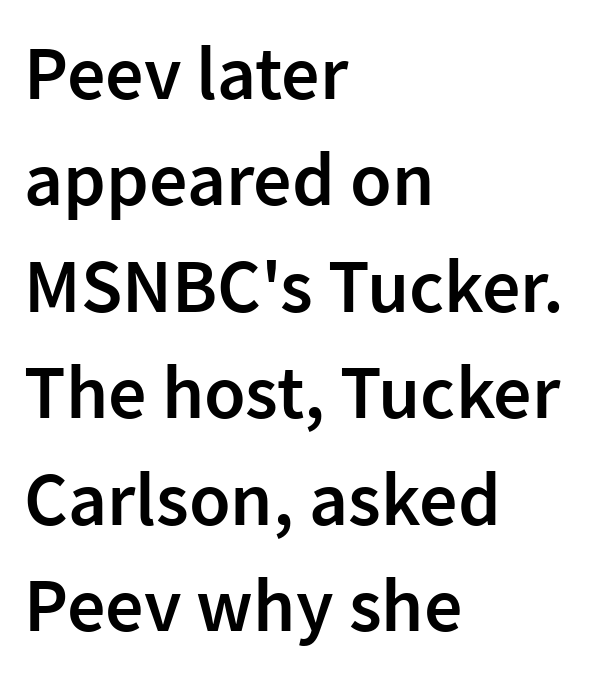
Q: Is the text bold? A: Semi-bold.
Q: Is the text italic (slanted)? A: No, it is upright.
Q: Is the typeface a serif or a sans-serif typeface? A: Sans-serif.
Q: Is the text underlined? A: No.
Q: How is the paragraph aligned? A: Left-aligned.
Q: Is the spacing between letters normal or unusually wide? A: Normal.
Q: Is the spacing between lines tight, normal or loose? A: Normal.
Q: Width (condensed, normal, or wide)? A: Normal.
Q: Stroke contrast? A: Low.
Q: x-height? A: Medium.
Q: Monospaced? A: No.
